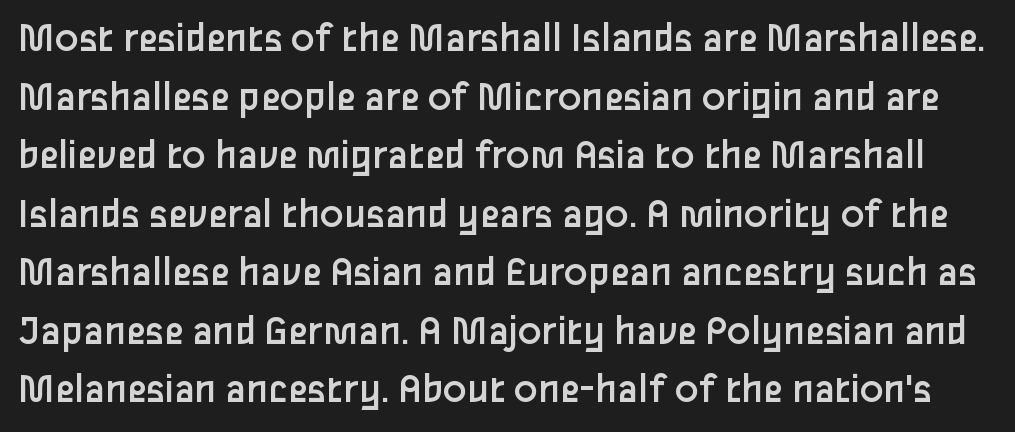
Weight class: somewhere from thin through regular. Underlining? Definitely not there. Letter spacing: default. Is there much room between lines? A standard amount, neither cramped nor airy. Nope, not italic — everything's standing straight. Proportional: the letters do not fall into vertical columns.
